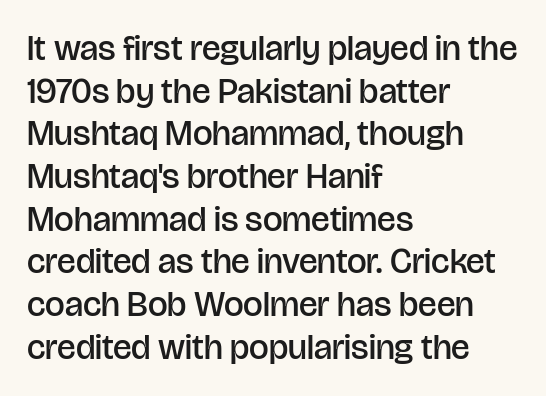
Q: Is the text bold? A: Semi-bold.
Q: Is the text italic (slanted)? A: No, it is upright.
Q: Is the typeface a serif or a sans-serif typeface? A: Sans-serif.
Q: Is the text underlined? A: No.
Q: How is the paragraph aligned? A: Left-aligned.
Q: Is the spacing between letters normal or unusually wide? A: Normal.
Q: Width (condensed, normal, or wide)? A: Normal.
Q: Stroke contrast? A: Low.
Q: x-height? A: Large.
Q: Monospaced? A: No.
